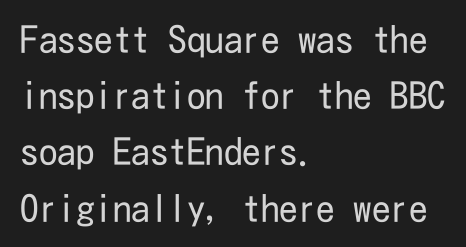
The image shows 37 px regular-weight, condensed sans-serif type, upright; set left-aligned, normal line spacing (1.52x), normal letter spacing, not underlined; low stroke contrast and a medium x-height.
